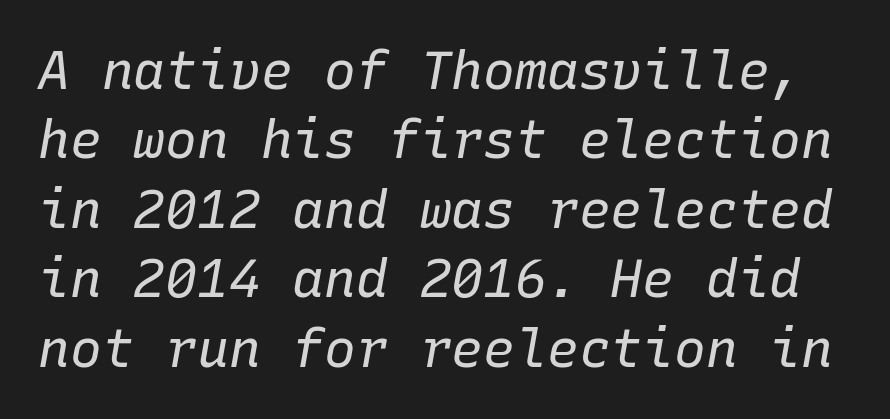
Q: Is the text bold? A: No.
Q: Is the text italic (slanted)? A: Yes, it leans right by about 10 degrees.
Q: Is the text underlined? A: No.
Q: Is the spacing between letters normal or unusually wide? A: Normal.
Q: Is the spacing between lines tight, normal or loose? A: Normal.
Q: Width (condensed, normal, or wide)? A: Normal.
Q: Stroke contrast? A: Low.
Q: x-height? A: Medium.
Q: Monospaced? A: Yes.
